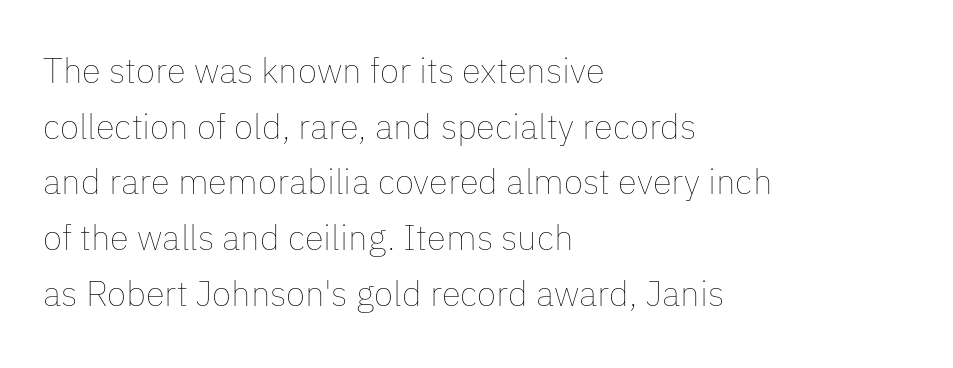
{"italic": "no", "bold": "no", "weight": "thin", "width": "normal", "stroke_contrast": "low", "x_height": "medium", "monospaced": "no", "underline": "no", "align": "left", "line_spacing": "normal", "line_spacing_ratio": 1.59, "letter_spacing": "normal", "letter_spacing_em": 0.0, "glyph_px": 35}
